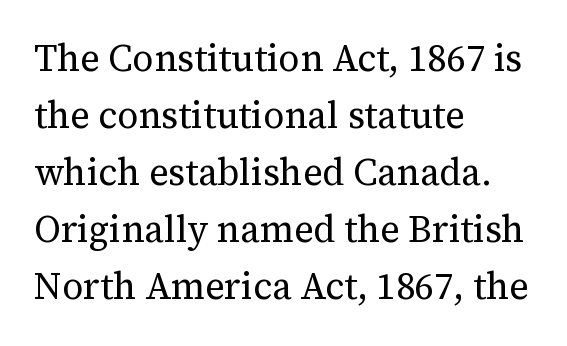
Is the block centered? No — it sits flush against the left margin. Observe the ordinary spacing: letters are neighbours, not strangers. It's the straight-up-and-down kind of type. Compared with a typical body face, this is equally light or lighter still.
